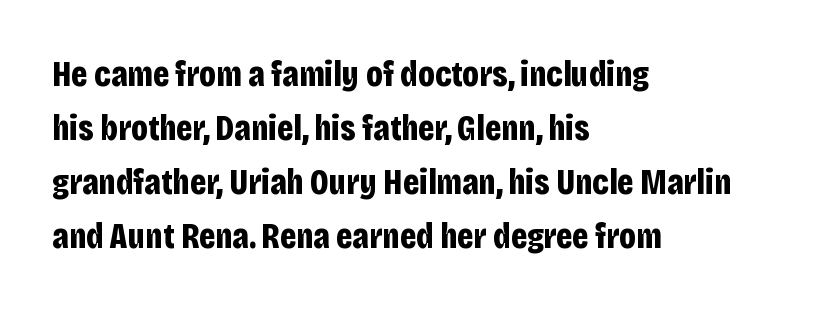
Q: Is the text bold? A: Yes.
Q: Is the text italic (slanted)? A: No, it is upright.
Q: Is the typeface a serif or a sans-serif typeface? A: Sans-serif.
Q: Is the text underlined? A: No.
Q: How is the paragraph aligned? A: Left-aligned.
Q: Is the spacing between letters normal or unusually wide? A: Normal.
Q: Is the spacing between lines tight, normal or loose? A: Normal.
Q: Width (condensed, normal, or wide)? A: Condensed.
Q: Stroke contrast? A: Low.
Q: x-height? A: Large.
Q: Monospaced? A: No.
